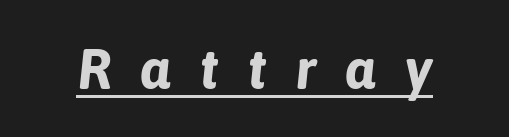
These lines were composed using italics. Thick stems and heavy bowls — unmistakably bold. This sample has the flowing, uneven cadence of proportional lettering. Honestly, the underline is the first thing you notice here. Look at the tracking — it's clearly loosened, letters drifting apart.
